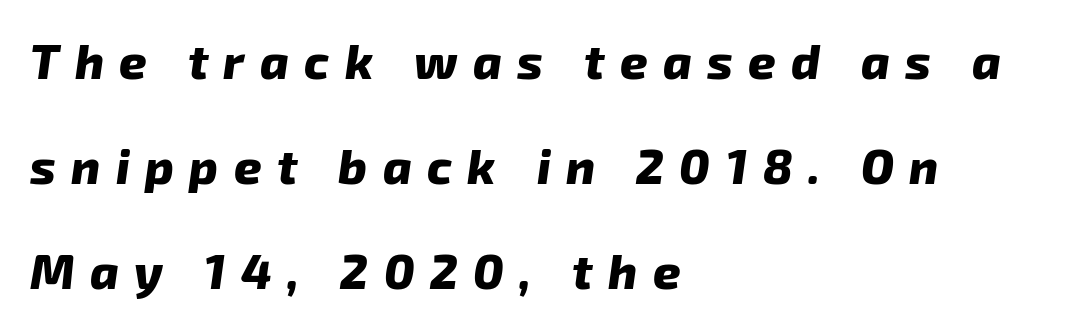
{"serif": "no", "bold": "yes", "weight": "heavy", "width": "normal", "stroke_contrast": "low", "x_height": "medium", "monospaced": "no", "underline": "no", "align": "left", "line_spacing": "loose", "line_spacing_ratio": 2.19, "letter_spacing": "wide", "letter_spacing_em": 0.32, "glyph_px": 48}
